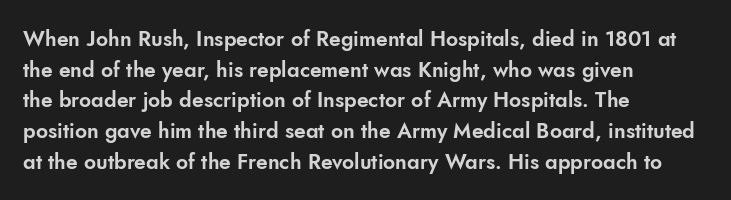
The image shows 21 px text type, upright; set left-aligned, normal line spacing (1.46x), normal letter spacing, not underlined.
